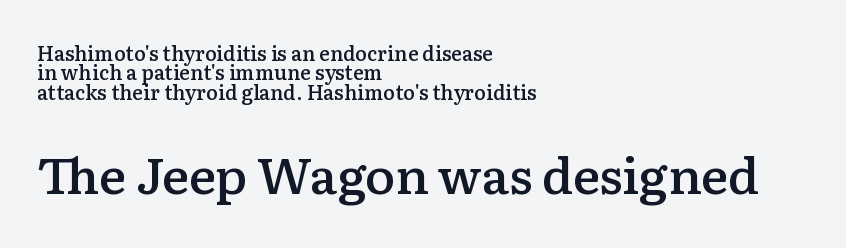
Its strokes are somewhat broadened, the hallmark of semibold type. The ragged edge is on the right, which tells us the setting is flush left. In terms of letterform style, serifs are clearly present. Rendered with straight, roman letterforms. The passage shown is not underscored anywhere.
